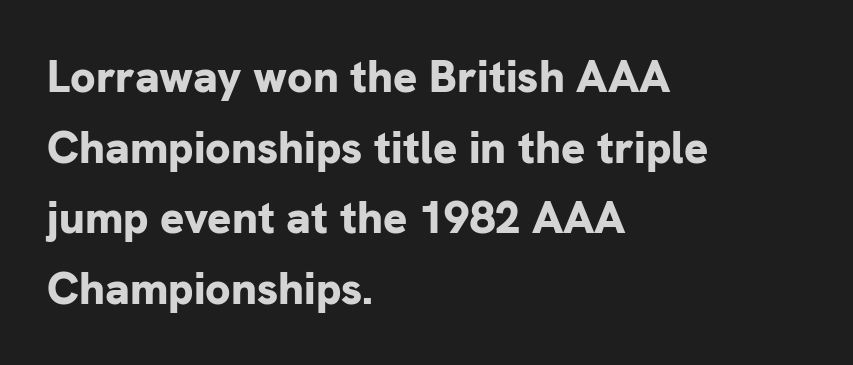
{"serif": "no", "italic": "no", "bold": "yes", "weight": "bold", "width": "normal", "stroke_contrast": "low", "x_height": "medium", "monospaced": "no", "underline": "no", "align": "left", "line_spacing": "normal", "line_spacing_ratio": 1.57, "letter_spacing": "normal", "letter_spacing_em": 0.0, "glyph_px": 45}
